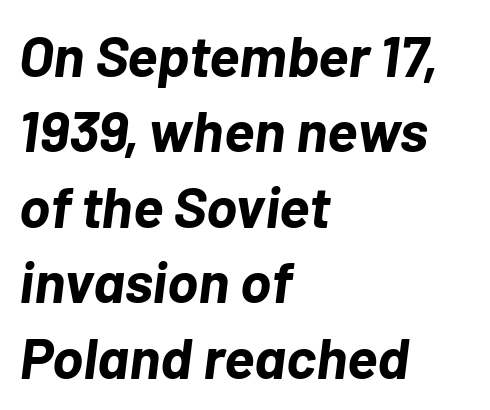
The image shows 58 px bold type, italic (leaning right); set left-aligned, normal line spacing (1.3x), normal letter spacing, not underlined; low stroke contrast and a medium x-height.
